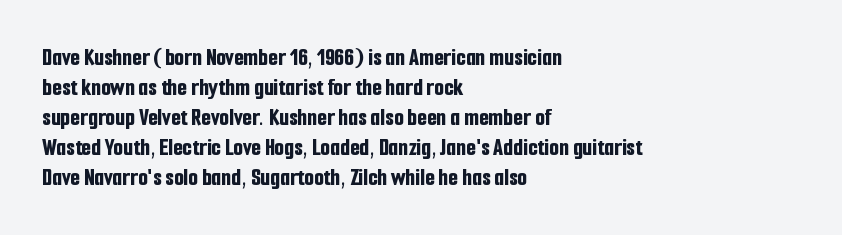
Default kerning and tracking; the words read as compact shapes. The letters stand upright; this is a roman face. Pretty heavy lettering here — definitely bold. The words here are not underlined.
